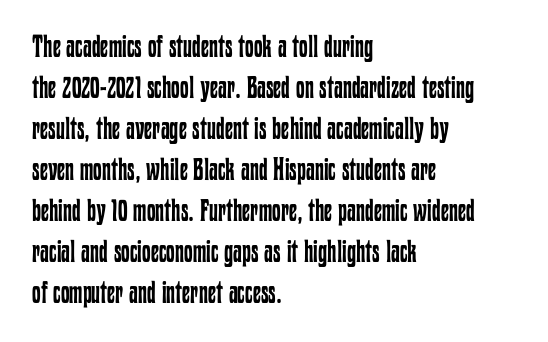
The image shows 31 px regular-weight, condensed type, upright; set left-aligned, normal line spacing (1.32x), normal letter spacing, not underlined; low stroke contrast and a medium x-height.
